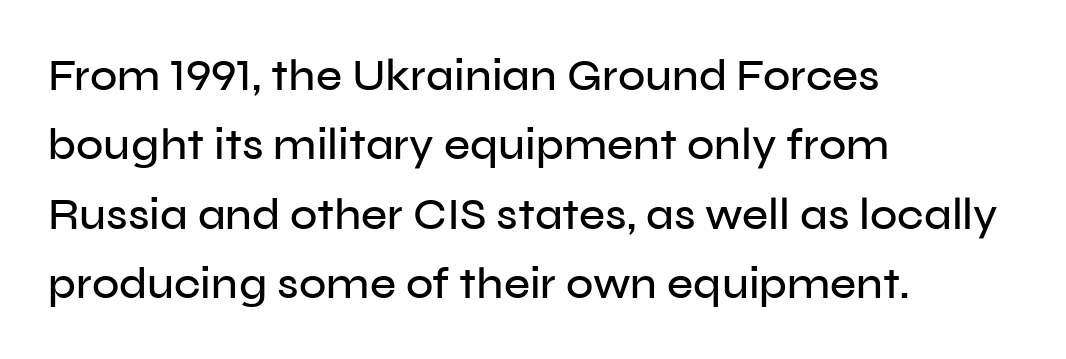
{"serif": "no", "italic": "no", "width": "normal", "stroke_contrast": "low", "x_height": "medium", "monospaced": "no", "underline": "no", "align": "left", "line_spacing": "normal", "line_spacing_ratio": 1.54, "letter_spacing": "normal", "letter_spacing_em": 0.0, "glyph_px": 45}
